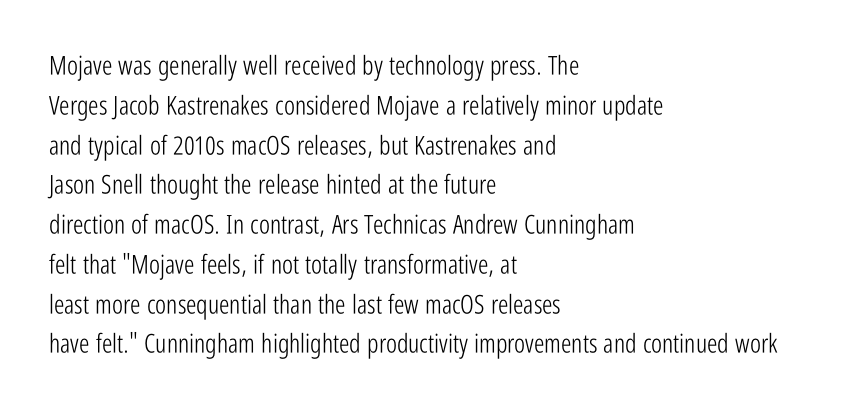
Q: Is the text bold? A: No.
Q: Is the text italic (slanted)? A: No, it is upright.
Q: Is the text underlined? A: No.
Q: How is the paragraph aligned? A: Left-aligned.
Q: Is the spacing between letters normal or unusually wide? A: Normal.
Q: Is the spacing between lines tight, normal or loose? A: Normal.
